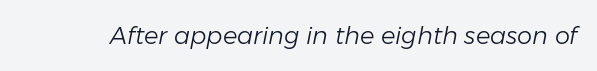
Q: Is the text bold? A: No.
Q: Is the text italic (slanted)? A: Yes, it leans right by about 11 degrees.
Q: Is the text underlined? A: No.
Q: Is the spacing between letters normal or unusually wide? A: Normal.
